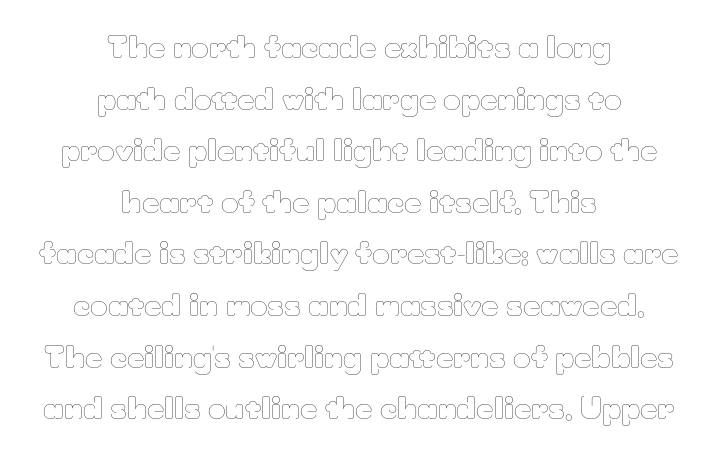
The image shows 30 px thin type, upright; set centered, line spacing 1.72x, normal letter spacing, not underlined; low stroke contrast and a small x-height.
